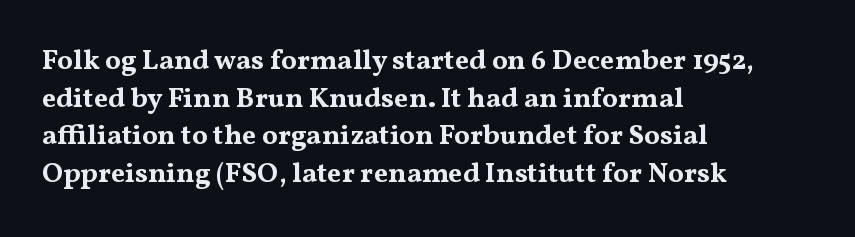
Heft: maximum for text — a bold. No italicization has been applied; the sample stays upright. Quick note: interline space is typical. This rendering leaves character spacing at its baseline value. The strip under each line holds only bare page. Each letter keeps its own natural width here, so spacing adapts to shape.
